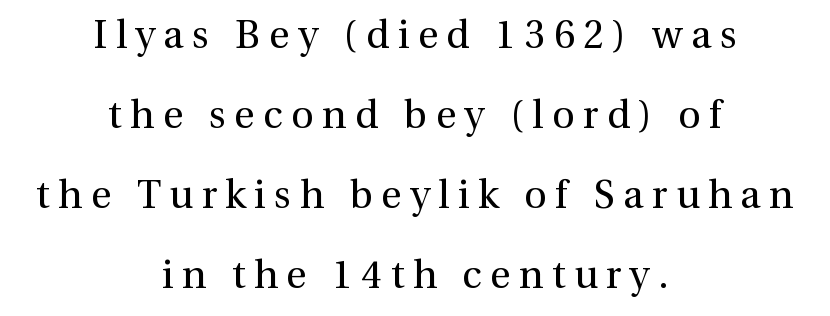
{"serif": "yes", "italic": "no", "bold": "no", "weight": "regular", "width": "normal", "x_height": "medium", "monospaced": "no", "underline": "no", "align": "center", "line_spacing": "loose", "line_spacing_ratio": 2.05, "letter_spacing": "wide", "letter_spacing_em": 0.22, "glyph_px": 39}
